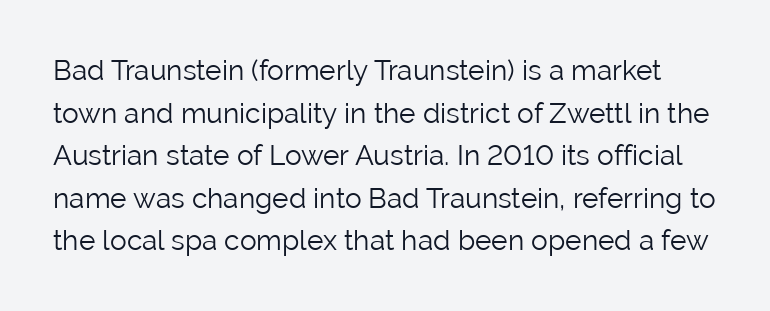
Q: Is the text bold? A: No.
Q: Is the text italic (slanted)? A: No, it is upright.
Q: Is the typeface a serif or a sans-serif typeface? A: Sans-serif.
Q: Is the text underlined? A: No.
Q: Is the spacing between letters normal or unusually wide? A: Normal.
Q: Is the spacing between lines tight, normal or loose? A: Normal.
Q: Width (condensed, normal, or wide)? A: Normal.
Q: Stroke contrast? A: Low.
Q: x-height? A: Medium.
Q: Monospaced? A: No.
